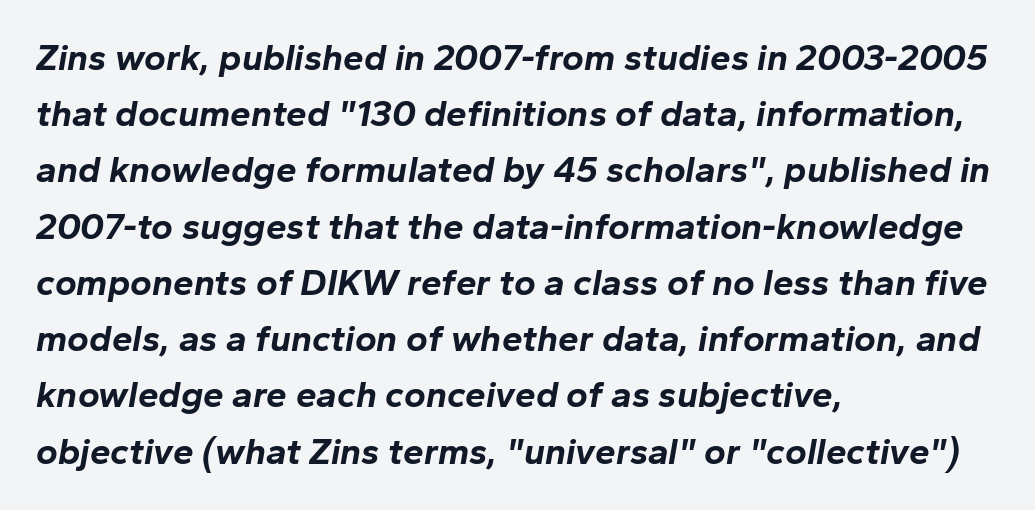
The axis of the letterforms is tilted away from vertical. A typesetter would call this zero additional tracking. Each new line begins a customary step beneath the previous one. Think of a printed novel: that variable character pitch is what you see here. Typeset ragged right — the left edge is the straight one. Beneath every word, the page is bare.
